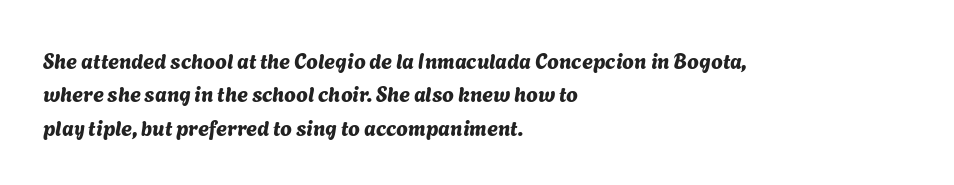
Here the glyphs are tracked normally, forming tight word shapes. Unmarked baselines from the first word to the last. Visually the block forms a straight wall on the left and a jagged coastline on the right. The space between consecutive lines is moderate.
